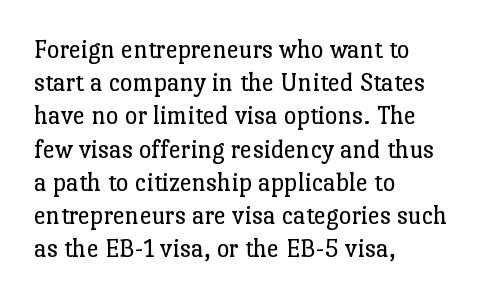
Q: Is the text bold? A: No.
Q: Is the text italic (slanted)? A: No, it is upright.
Q: Is the text underlined? A: No.
Q: How is the paragraph aligned? A: Left-aligned.
Q: Is the spacing between letters normal or unusually wide? A: Normal.
